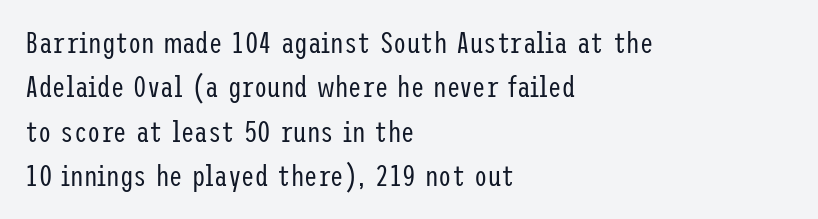
The image shows 30 px regular-weight, condensed sans-serif type, upright; set left-aligned, normal line spacing (1.48x), normal letter spacing, not underlined; low stroke contrast and a medium x-height.
